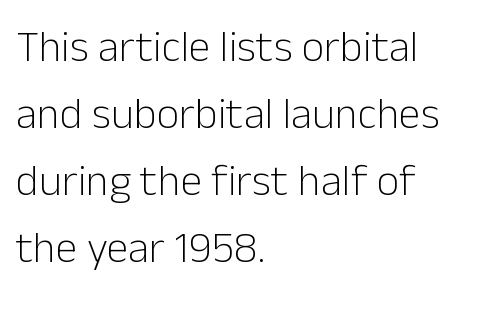
Q: Is the text bold? A: No.
Q: Is the text italic (slanted)? A: No, it is upright.
Q: Is the typeface a serif or a sans-serif typeface? A: Sans-serif.
Q: Is the text underlined? A: No.
Q: How is the paragraph aligned? A: Left-aligned.
Q: Is the spacing between letters normal or unusually wide? A: Normal.
Q: Is the spacing between lines tight, normal or loose? A: Normal.
Q: Width (condensed, normal, or wide)? A: Normal.
Q: Stroke contrast? A: Low.
Q: x-height? A: Medium.
Q: Monospaced? A: No.
